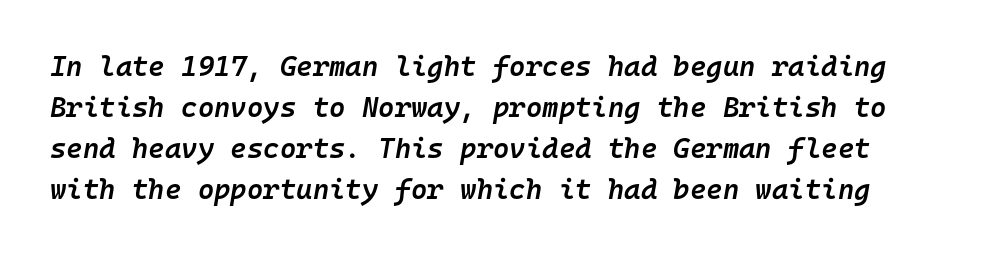
The image shows 28 px semibold type, italic (leaning right), monospaced; set normal line spacing (1.46x), normal letter spacing, not underlined; low stroke contrast and a medium x-height.
